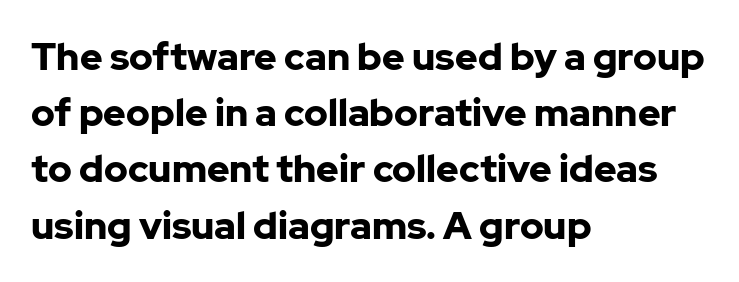
{"serif": "no", "italic": "no", "bold": "yes", "weight": "bold", "width": "normal", "stroke_contrast": "low", "x_height": "medium", "monospaced": "no", "underline": "no", "align": "left", "line_spacing": "normal", "line_spacing_ratio": 1.48, "letter_spacing": "normal", "letter_spacing_em": 0.0, "glyph_px": 38}
